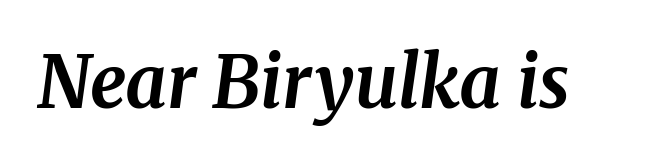
Looks like regular typesetting: each glyph gets only the width it needs. The passage shown is not underscored anywhere. The letters sit at their default tracking, neither squeezed nor spread. You can tell from the footed stems that serif type was used. Does the lettering tilt? It does — this is italic.
